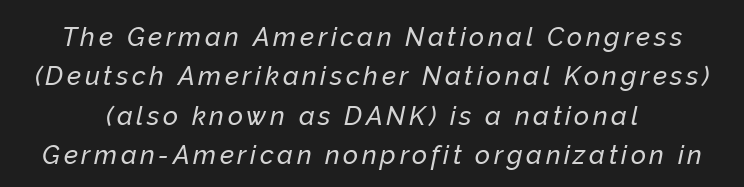
The image shows 26 px text type, italic (leaning right); set normal line spacing (1.51x), not underlined.
